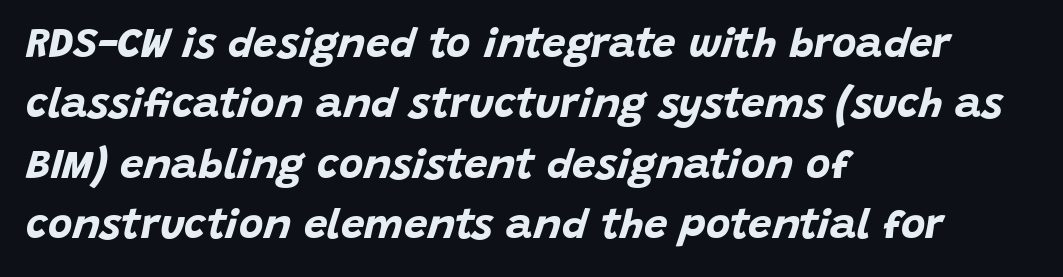
Q: Is the text bold? A: Yes.
Q: Is the text italic (slanted)? A: Yes, it leans right by about 15 degrees.
Q: Is the text underlined? A: No.
Q: How is the paragraph aligned? A: Left-aligned.
Q: Is the spacing between letters normal or unusually wide? A: Normal.
Q: Is the spacing between lines tight, normal or loose? A: Normal.
Q: Width (condensed, normal, or wide)? A: Normal.
Q: Stroke contrast? A: Low.
Q: x-height? A: Large.
Q: Monospaced? A: No.
